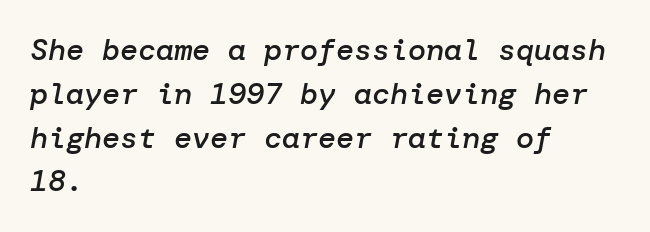
The image shows 30 px semibold type, italic (leaning right); set left-aligned, normal line spacing (1.46x), normal letter spacing, not underlined; low stroke contrast and a medium x-height.
